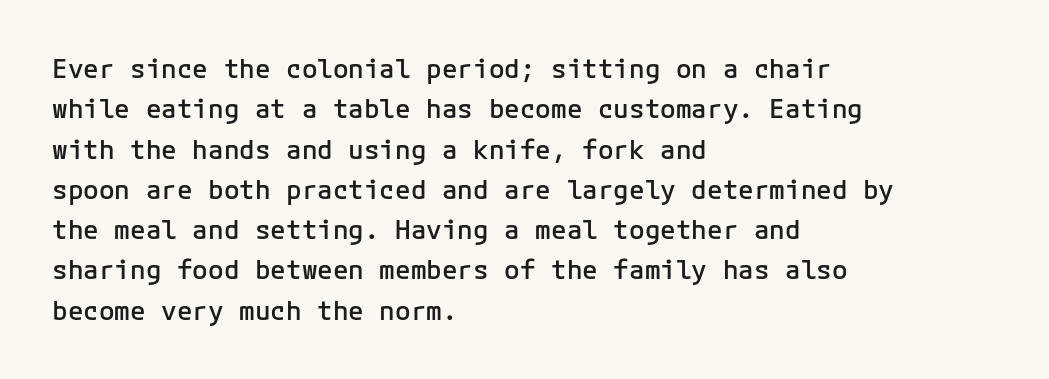
Posture: vertical. No word sits above an underline. Its strokes are somewhat broadened, the hallmark of semibold type. How are the letters spaced? Ordinarily, with no added tracking.
